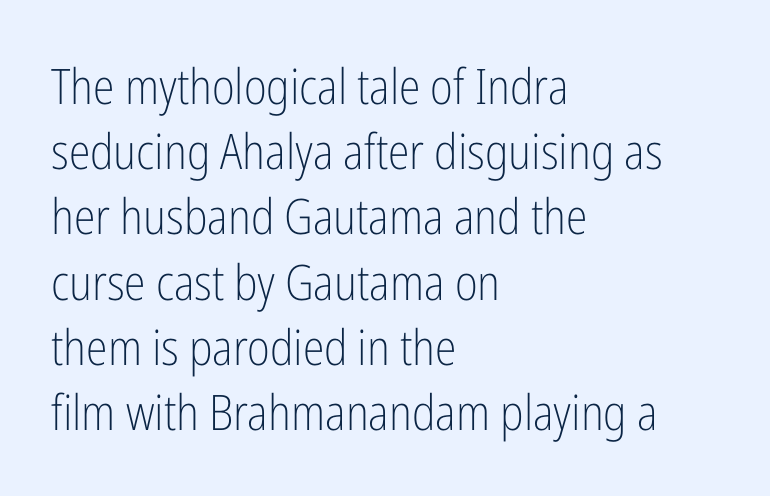
{"serif": "no", "italic": "no", "bold": "no", "weight": "light", "width": "condensed", "stroke_contrast": "low", "x_height": "medium", "monospaced": "no", "underline": "no", "align": "left", "line_spacing": "normal", "line_spacing_ratio": 1.33, "letter_spacing": "normal", "letter_spacing_em": 0.0, "glyph_px": 49}
